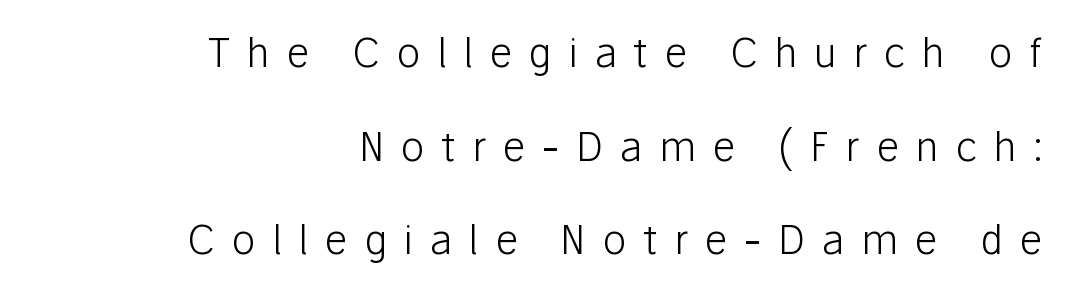
Q: Is the text bold? A: No.
Q: Is the text italic (slanted)? A: No, it is upright.
Q: Is the typeface a serif or a sans-serif typeface? A: Sans-serif.
Q: Is the text underlined? A: No.
Q: How is the paragraph aligned? A: Right-aligned.
Q: Is the spacing between letters normal or unusually wide? A: Unusually wide.
Q: Is the spacing between lines tight, normal or loose? A: Loose.
Q: Width (condensed, normal, or wide)? A: Normal.
Q: Stroke contrast? A: Low.
Q: x-height? A: Medium.
Q: Monospaced? A: No.
